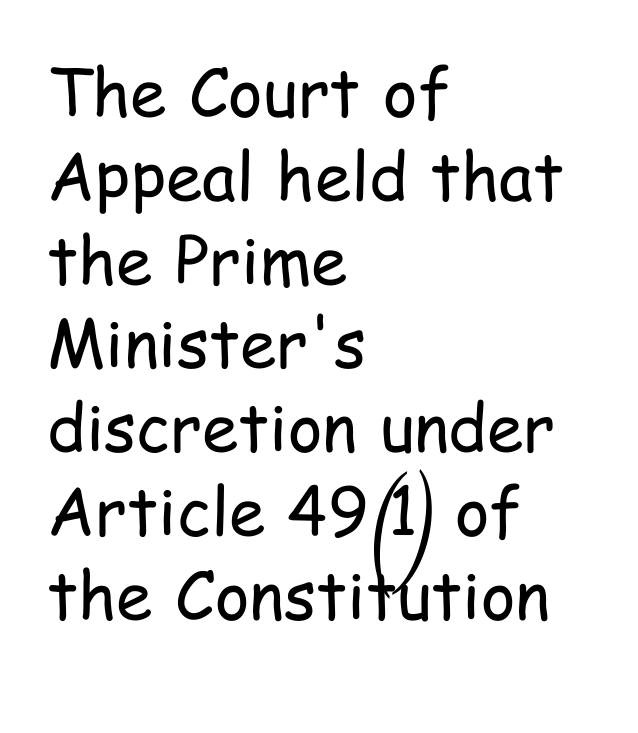
Q: Is the text bold? A: No.
Q: Is the text italic (slanted)? A: No, it is upright.
Q: Is the typeface a serif or a sans-serif typeface? A: Sans-serif.
Q: Is the text underlined? A: No.
Q: How is the paragraph aligned? A: Left-aligned.
Q: Is the spacing between letters normal or unusually wide? A: Normal.
Q: Is the spacing between lines tight, normal or loose? A: Normal.
Q: Width (condensed, normal, or wide)? A: Condensed.
Q: Stroke contrast? A: Low.
Q: x-height? A: Medium.
Q: Monospaced? A: No.
